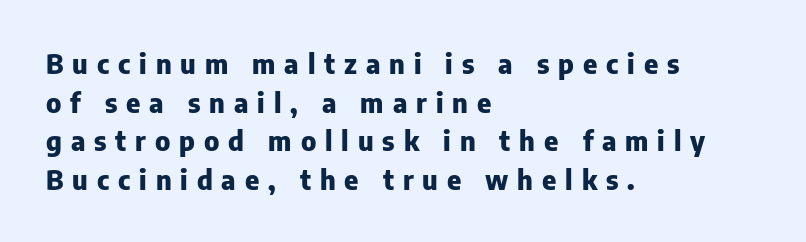
Glance below the letters and you will spot only blank space. On the weight axis this lands at bold, roughly 700. The rows are spaced the way most documents space them. Teacher's note: observe the even left margin — that is flush-left alignment.
